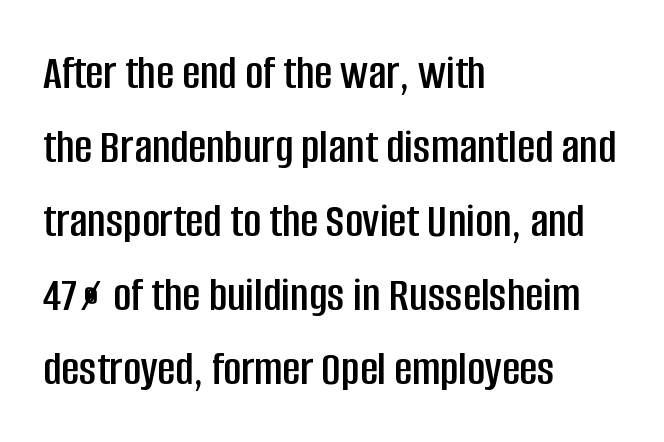
Q: Is the text italic (slanted)? A: No, it is upright.
Q: Is the typeface a serif or a sans-serif typeface? A: Sans-serif.
Q: Is the text underlined? A: No.
Q: How is the paragraph aligned? A: Left-aligned.
Q: Is the spacing between letters normal or unusually wide? A: Normal.
Q: Is the spacing between lines tight, normal or loose? A: Normal.
Q: Width (condensed, normal, or wide)? A: Condensed.
Q: Stroke contrast? A: Low.
Q: x-height? A: Large.
Q: Monospaced? A: No.
